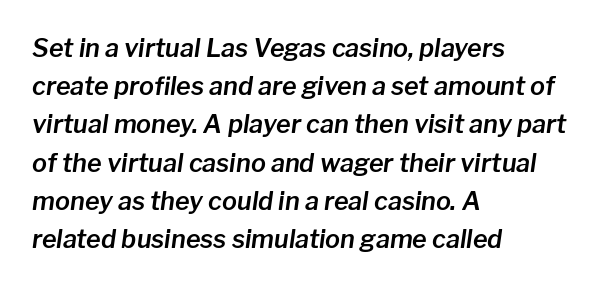
{"italic": "yes", "lean": "right", "slant_degrees": 8, "underline": "no", "align": "left", "line_spacing": "normal", "line_spacing_ratio": 1.53, "letter_spacing": "normal", "letter_spacing_em": 0.0, "glyph_px": 25}
